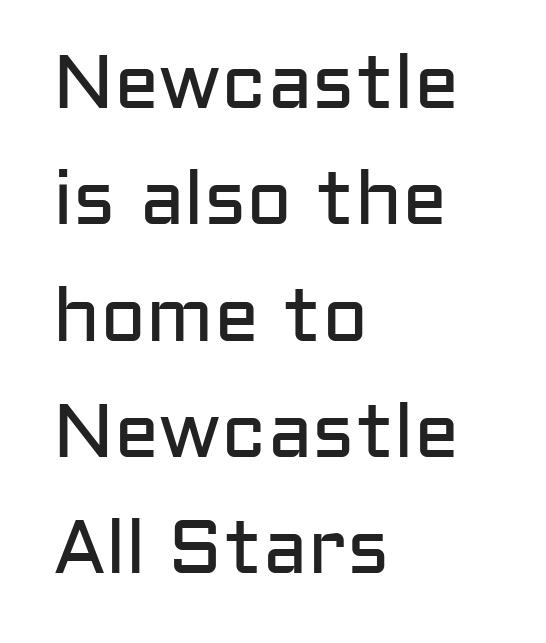
Q: Is the text bold? A: No.
Q: Is the text italic (slanted)? A: No, it is upright.
Q: Is the typeface a serif or a sans-serif typeface? A: Sans-serif.
Q: Is the text underlined? A: No.
Q: How is the paragraph aligned? A: Left-aligned.
Q: Is the spacing between letters normal or unusually wide? A: Normal.
Q: Is the spacing between lines tight, normal or loose? A: Normal.
Q: Width (condensed, normal, or wide)? A: Normal.
Q: Stroke contrast? A: Low.
Q: x-height? A: Medium.
Q: Monospaced? A: No.
